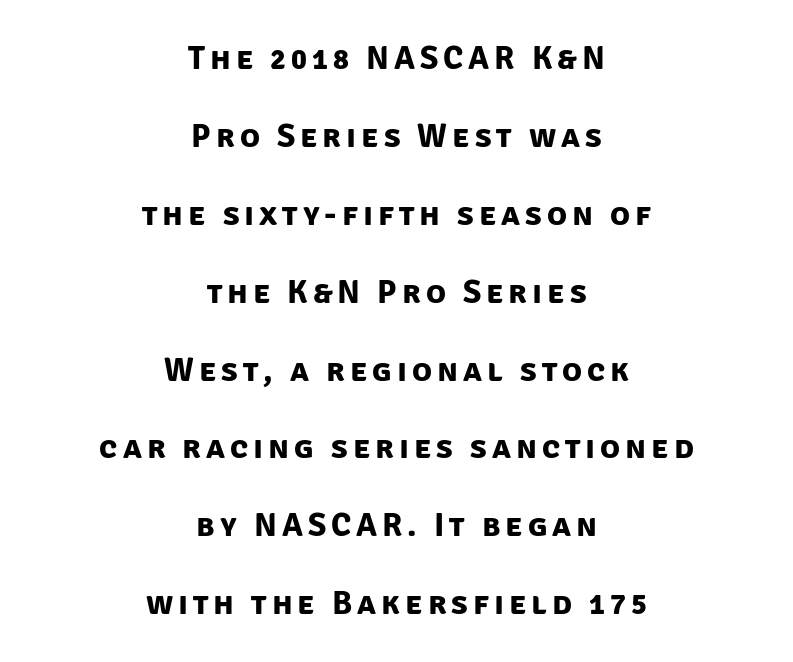
Q: Is the text bold? A: Yes.
Q: Is the typeface a serif or a sans-serif typeface? A: Sans-serif.
Q: Is the text underlined? A: No.
Q: How is the paragraph aligned? A: Centered.
Q: Is the spacing between lines tight, normal or loose? A: Loose.
Q: Width (condensed, normal, or wide)? A: Normal.
Q: Stroke contrast? A: Low.
Q: x-height? A: Large.
Q: Monospaced? A: No.
